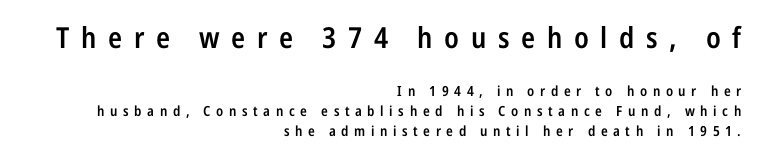
These lines stack with their right ends in a neat column. This layout puts the oversized block above and the modest block below. The strokes are fattened partway — semibold, not bold. The space beneath each line is pristine and unruled.
